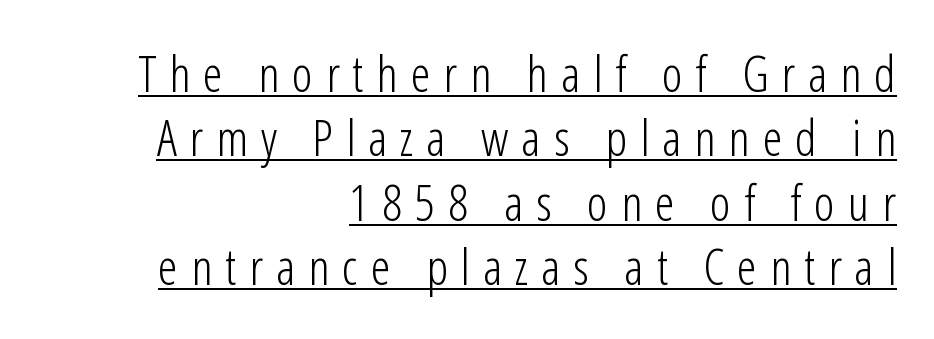
One-word summary of the alignment: right. The strokes are not fattened; the text isn't bold. The gaps between neighbouring characters are conspicuously large. Each letter keeps its own natural width here, so spacing adapts to shape.
